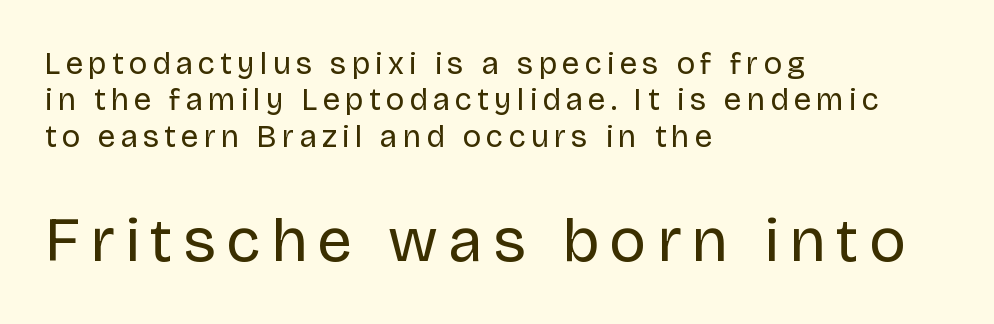
Q: Is the text bold? A: No.
Q: Is the text italic (slanted)? A: No, it is upright.
Q: Is the typeface a serif or a sans-serif typeface? A: Sans-serif.
Q: Is the text underlined? A: No.
Q: How is the paragraph aligned? A: Left-aligned.
Q: Which block of text is set in a larger size, the first (top) or the second (bottom)? A: The second (bottom) one.
Q: Width (condensed, normal, or wide)? A: Normal.
Q: Stroke contrast? A: Low.
Q: x-height? A: Large.
Q: Monospaced? A: No.
